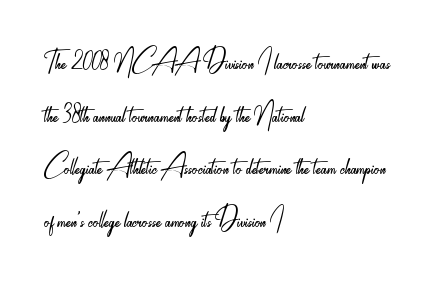
The image shows 34 px light, condensed sans-serif type; set left-aligned, normal line spacing (1.55x), normal letter spacing, not underlined; low stroke contrast and a small x-height.
